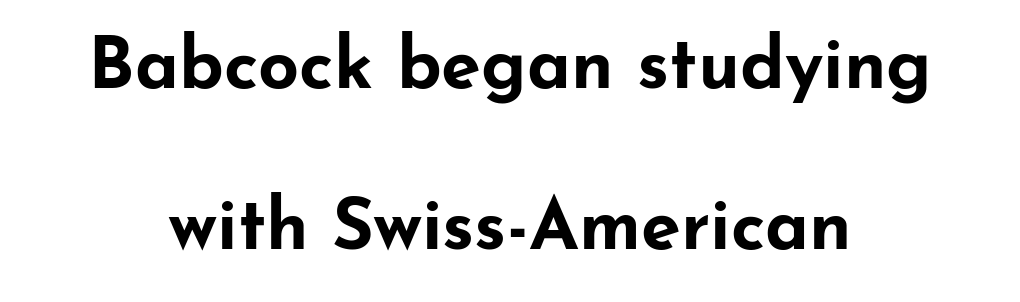
The image shows 72 px bold, wide sans-serif type, upright; set centered, loose line spacing (2.24x), normal letter spacing, not underlined; low stroke contrast and a small x-height.
